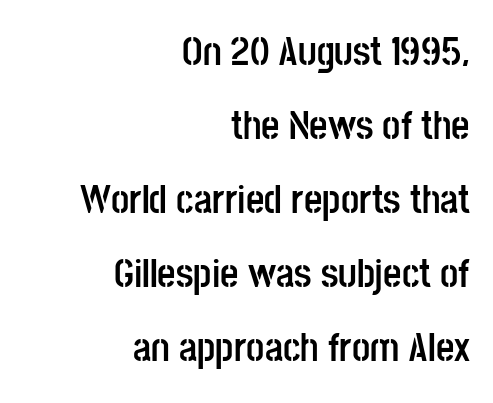
{"serif": "no", "italic": "no", "bold": "yes", "weight": "semibold", "width": "condensed", "stroke_contrast": "low", "x_height": "large", "monospaced": "no", "underline": "no", "align": "right", "line_spacing_ratio": 1.85, "letter_spacing": "normal", "letter_spacing_em": 0.0, "glyph_px": 40}
